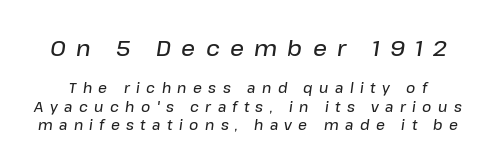
The image shows 22 px text type, italic (leaning right); set normal line spacing (1.31x), unusually wide letter spacing (+0.46 em), not underlined; the first (top) block is 1.57x larger.
